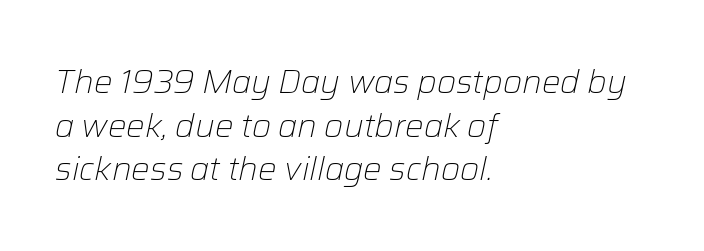
The image shows 33 px light type, italic (leaning right); set left-aligned, normal line spacing (1.32x), normal letter spacing, not underlined; low stroke contrast and a medium x-height.
